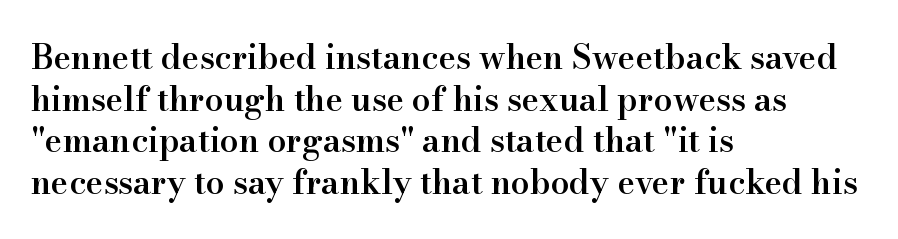
Type style note: has serifs. The ragged edge is on the right, which tells us the setting is flush left. Every letter is mildly thick-stroked: semibold rather than bold. Posture: straight, roman, zero tilt. Evenly set lines give the paragraph a standard silhouette. Looks like regular typesetting: each glyph gets only the width it needs.
